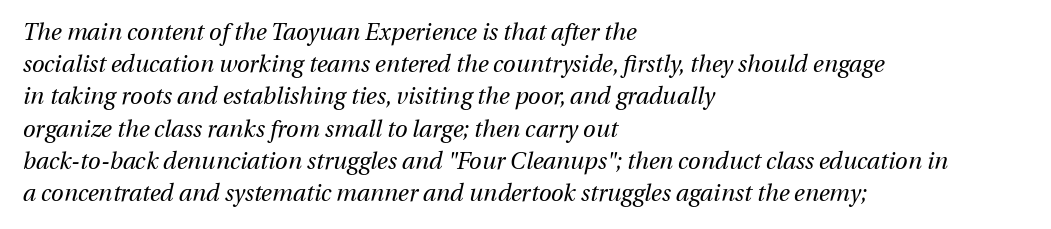
{"italic": "yes", "lean": "right", "slant_degrees": 13, "bold": "no", "underline": "no", "align": "left", "line_spacing": "normal", "line_spacing_ratio": 1.4, "letter_spacing": "normal", "letter_spacing_em": 0.0, "glyph_px": 23}
